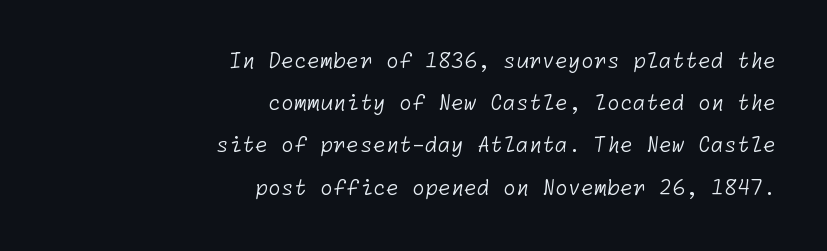
The image shows 21 px text type; set right-aligned, loose line spacing (2.01x), normal letter spacing, not underlined.
